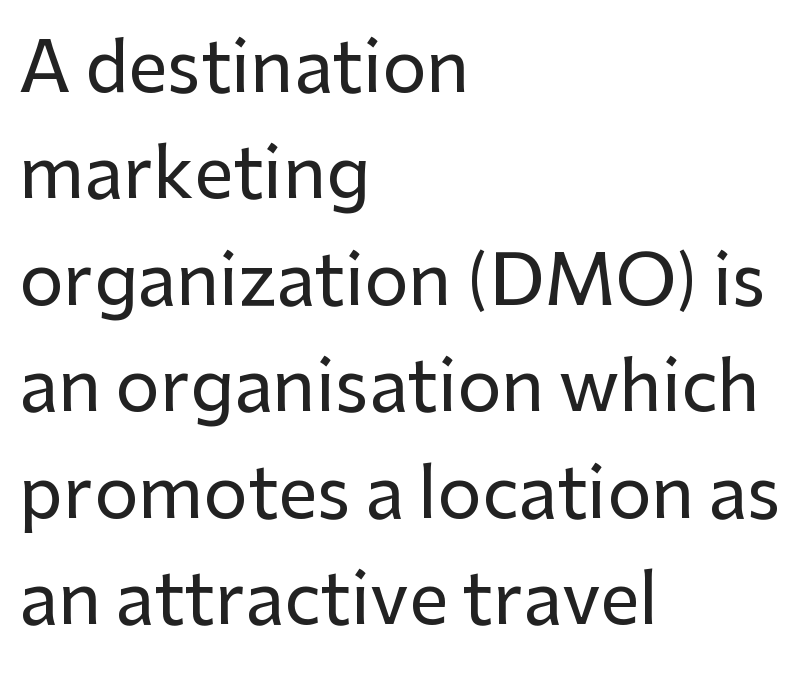
{"serif": "no", "italic": "no", "width": "normal", "stroke_contrast": "low", "x_height": "medium", "monospaced": "no", "underline": "no", "align": "left", "line_spacing": "normal", "line_spacing_ratio": 1.52, "letter_spacing": "normal", "letter_spacing_em": 0.0, "glyph_px": 70}
